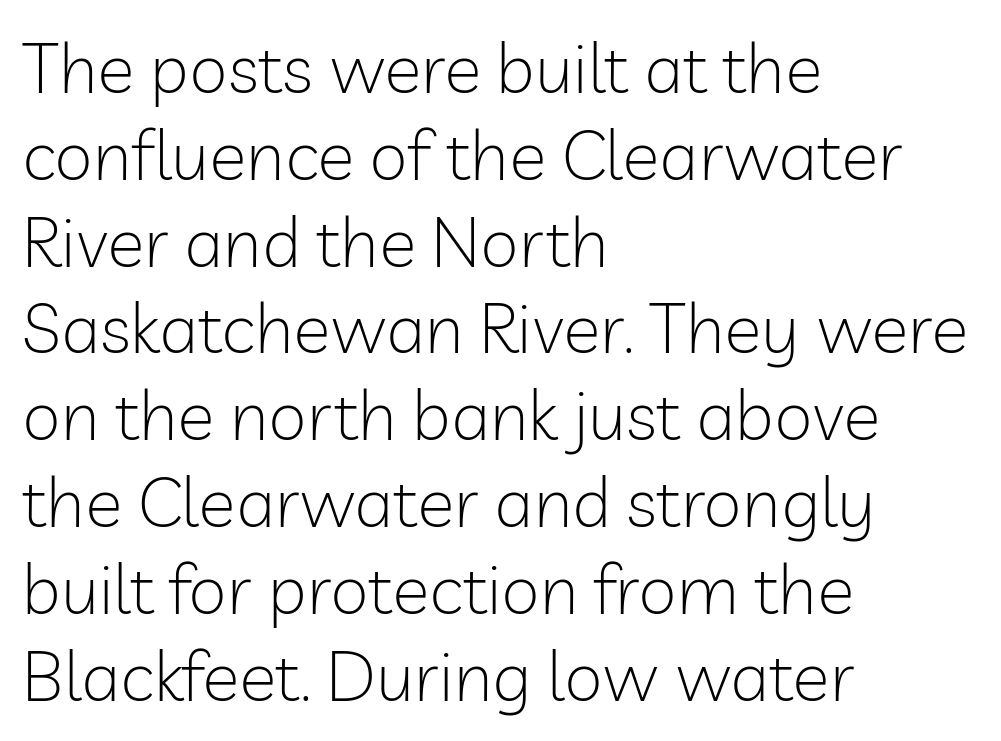
The image shows 70 px light sans-serif type, upright; set left-aligned, line spacing 1.24x, normal letter spacing, not underlined; low stroke contrast and a medium x-height.
